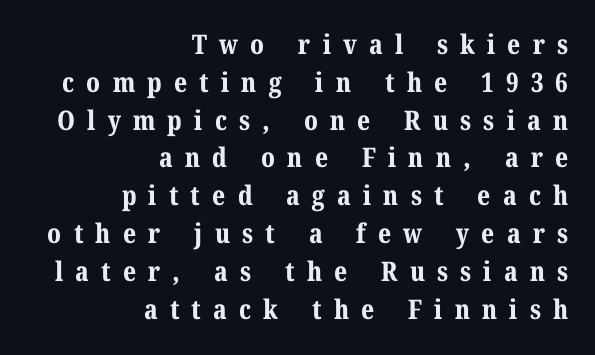
The image shows 27 px bold type, upright; set right-aligned, normal line spacing (1.4x), unusually wide letter spacing (+0.45 em), not underlined.
